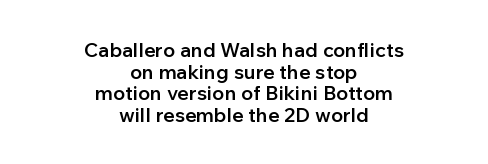
{"italic": "no", "bold": "semi", "underline": "no", "align": "center", "line_spacing": "tight", "line_spacing_ratio": 1.08, "letter_spacing": "normal", "letter_spacing_em": 0.0, "glyph_px": 20}
